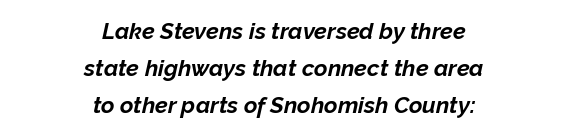
The lines are quadded center. Observe the lean: these are italic letterforms. The face used here is rendered with its standard letterfit. Leading matches the norm, producing a regular column. As a designer I'd log this as weight 700, bold. Words float on clear page, feet unadorned.
